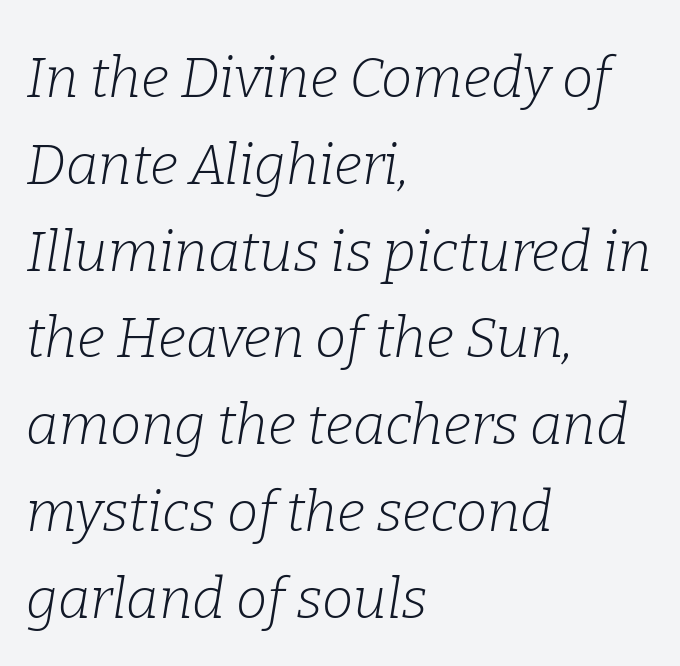
Q: Is the text bold? A: No.
Q: Is the text italic (slanted)? A: Yes, it leans right by about 9 degrees.
Q: Is the typeface a serif or a sans-serif typeface? A: Serif.
Q: Is the text underlined? A: No.
Q: How is the paragraph aligned? A: Left-aligned.
Q: Is the spacing between letters normal or unusually wide? A: Normal.
Q: Is the spacing between lines tight, normal or loose? A: Normal.
Q: Width (condensed, normal, or wide)? A: Normal.
Q: Stroke contrast? A: Low.
Q: x-height? A: Medium.
Q: Monospaced? A: No.
